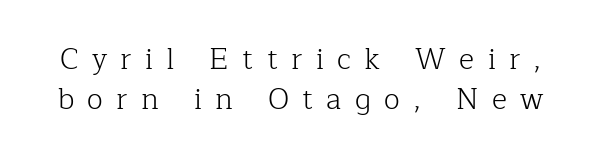
{"serif": "yes", "italic": "no", "bold": "no", "weight": "light", "width": "normal", "stroke_contrast": "low", "x_height": "medium", "monospaced": "no", "underline": "no", "line_spacing": "normal", "line_spacing_ratio": 1.37, "letter_spacing": "wide", "letter_spacing_em": 0.46, "glyph_px": 29}
